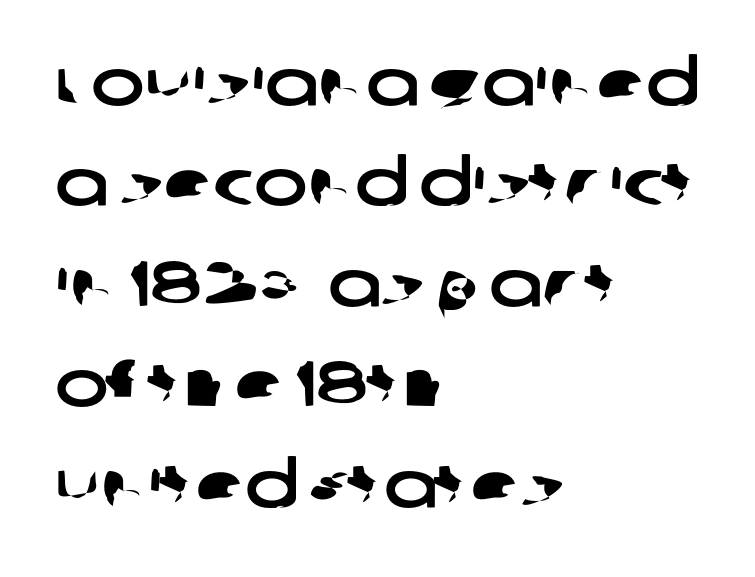
Q: Is the typeface a serif or a sans-serif typeface? A: Sans-serif.
Q: Is the text underlined? A: No.
Q: How is the paragraph aligned? A: Left-aligned.
Q: Is the spacing between letters normal or unusually wide? A: Normal.
Q: Is the spacing between lines tight, normal or loose? A: Normal.
Q: Width (condensed, normal, or wide)? A: Wide.
Q: Stroke contrast? A: Low.
Q: x-height? A: Large.
Q: Monospaced? A: No.
